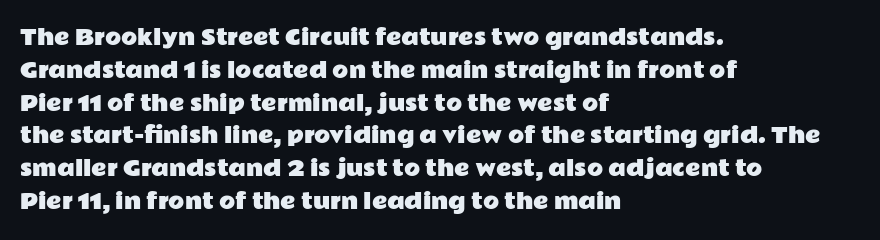
{"italic": "no", "underline": "no", "align": "left", "line_spacing": "normal", "line_spacing_ratio": 1.56, "letter_spacing": "normal", "letter_spacing_em": 0.0, "glyph_px": 21}
